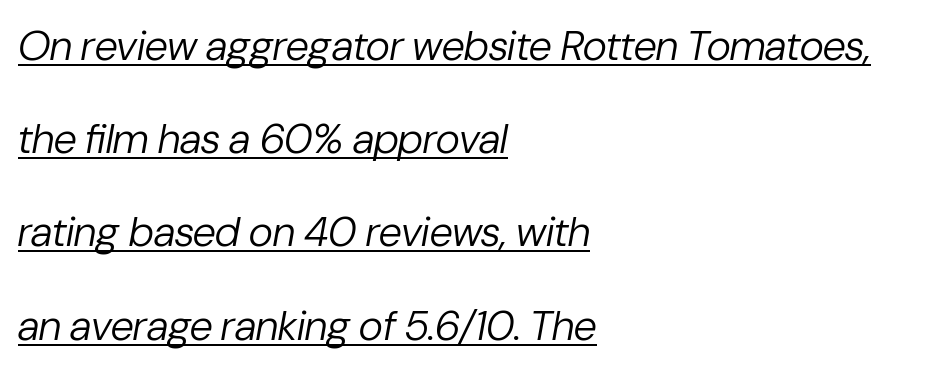
The image shows 42 px regular-weight type, italic (leaning right); set left-aligned, loose line spacing (2.22x), normal letter spacing, underlined; low stroke contrast and a medium x-height.
